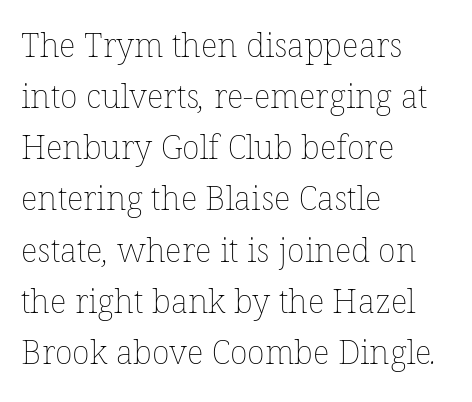
The image shows 33 px thin type; set left-aligned, normal line spacing (1.55x), normal letter spacing, not underlined; low stroke contrast and a medium x-height.
